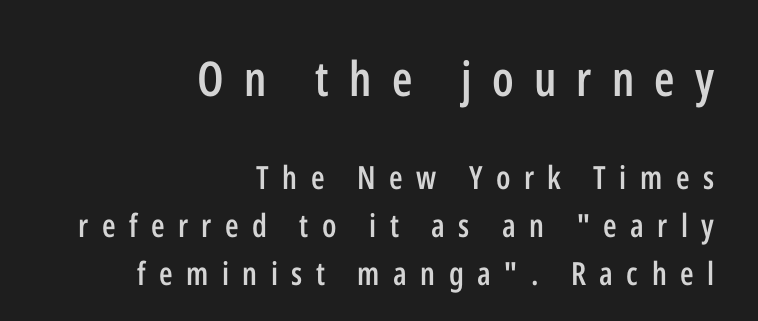
{"serif": "no", "italic": "no", "bold": "semi", "weight": "semibold", "width": "condensed", "stroke_contrast": "low", "x_height": "medium", "monospaced": "no", "underline": "no", "align": "right", "line_spacing": "normal", "line_spacing_ratio": 1.5, "letter_spacing": "wide", "letter_spacing_em": 0.42, "larger_block": "first", "size_ratio": 1.5, "glyph_px": 48}
